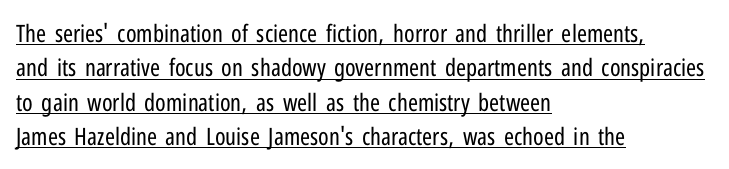
Q: Is the text bold? A: No.
Q: Is the text italic (slanted)? A: No, it is upright.
Q: Is the text underlined? A: Yes.
Q: How is the paragraph aligned? A: Left-aligned.
Q: Is the spacing between letters normal or unusually wide? A: Normal.
Q: Is the spacing between lines tight, normal or loose? A: Normal.
